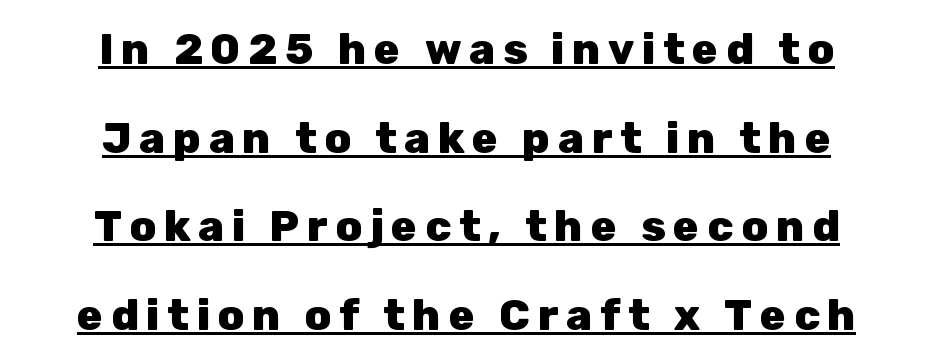
{"serif": "no", "italic": "no", "bold": "yes", "weight": "heavy", "width": "normal", "stroke_contrast": "low", "x_height": "medium", "monospaced": "no", "underline": "yes", "align": "center", "line_spacing": "loose", "line_spacing_ratio": 2.06, "glyph_px": 43}
